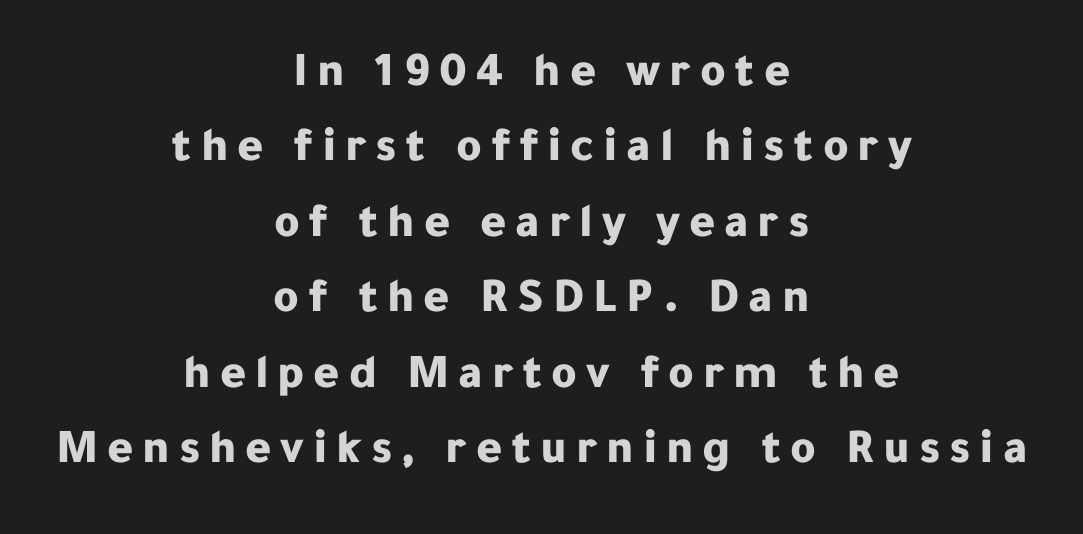
{"serif": "no", "italic": "no", "bold": "yes", "weight": "bold", "width": "normal", "stroke_contrast": "low", "x_height": "medium", "monospaced": "no", "underline": "no", "align": "center", "line_spacing": "normal", "line_spacing_ratio": 1.54, "glyph_px": 49}
